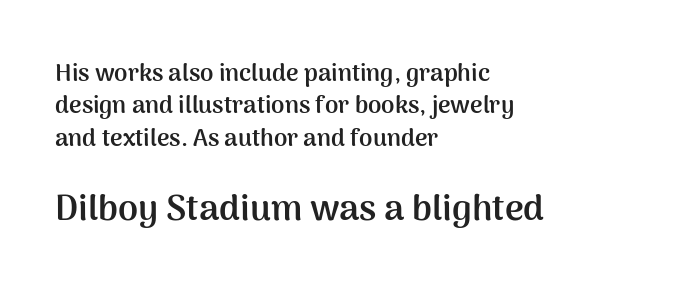
The image shows 36 px semibold sans-serif type, upright; set left-aligned, normal line spacing (1.35x), normal letter spacing, not underlined; the second (bottom) block is 1.5x larger; medium stroke contrast and a medium x-height.
